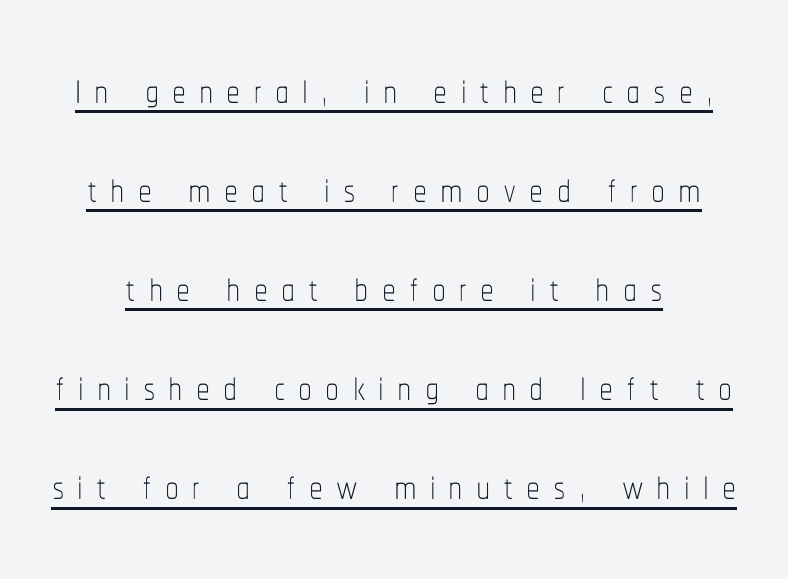
{"italic": "no", "bold": "no", "weight": "thin", "width": "condensed", "stroke_contrast": "low", "x_height": "medium", "monospaced": "no", "underline": "yes", "line_spacing_ratio": 1.77, "letter_spacing": "wide", "letter_spacing_em": 0.23, "glyph_px": 56}
